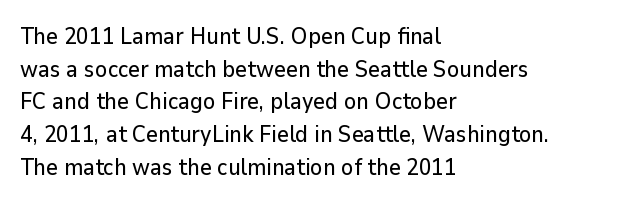
{"italic": "no", "underline": "no", "align": "left", "line_spacing": "normal", "line_spacing_ratio": 1.42, "letter_spacing": "normal", "letter_spacing_em": 0.0, "glyph_px": 23}
